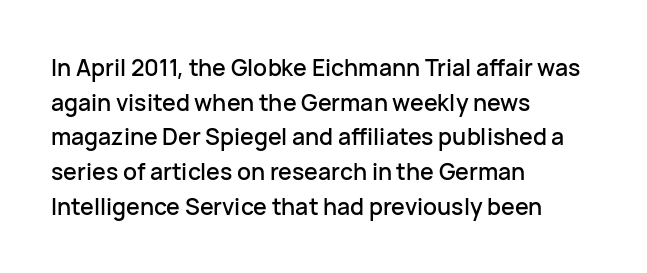
Q: Is the text italic (slanted)? A: No, it is upright.
Q: Is the text underlined? A: No.
Q: How is the paragraph aligned? A: Left-aligned.
Q: Is the spacing between letters normal or unusually wide? A: Normal.
Q: Is the spacing between lines tight, normal or loose? A: Normal.
